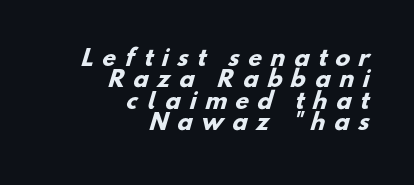
Q: Is the text bold? A: Yes.
Q: Is the text underlined? A: No.
Q: How is the paragraph aligned? A: Right-aligned.
Q: Is the spacing between letters normal or unusually wide? A: Unusually wide.
Q: Is the spacing between lines tight, normal or loose? A: Tight.
